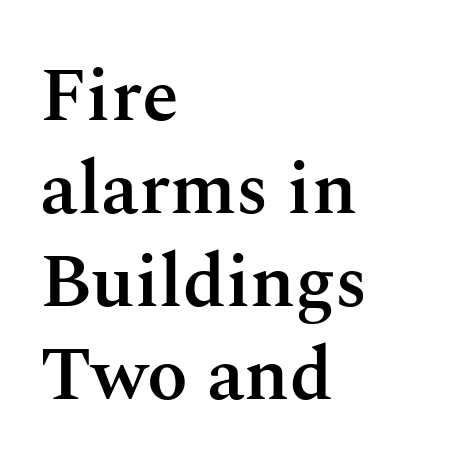
Q: Is the text bold? A: Semi-bold.
Q: Is the text italic (slanted)? A: No, it is upright.
Q: Is the typeface a serif or a sans-serif typeface? A: Serif.
Q: Is the text underlined? A: No.
Q: How is the paragraph aligned? A: Left-aligned.
Q: Is the spacing between letters normal or unusually wide? A: Normal.
Q: Width (condensed, normal, or wide)? A: Normal.
Q: Stroke contrast? A: Medium.
Q: x-height? A: Medium.
Q: Monospaced? A: No.
